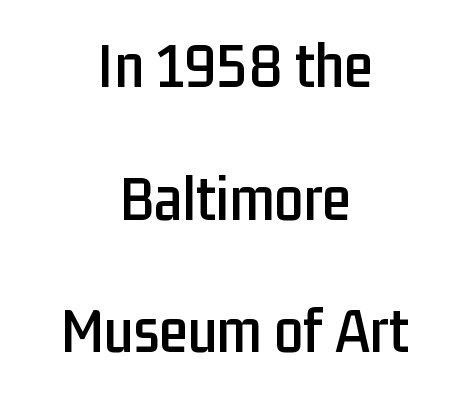
Each letter's strokes conclude bluntly, with no projecting serifs. Glyph-to-glyph distance matches everyday printed text. A centered setting, common on invitations and titles, is used for this passage. Nobody drew a line under any word here.
